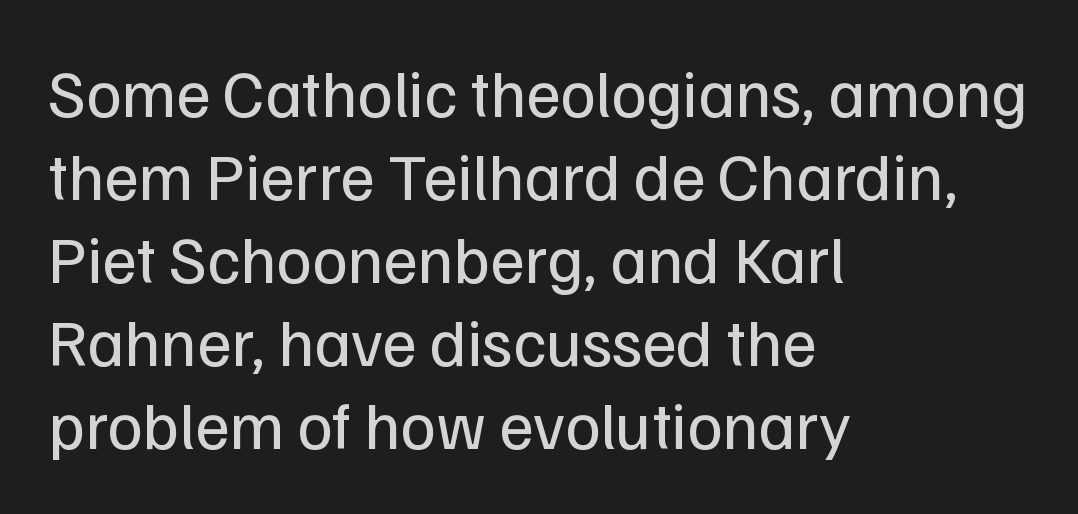
The image shows 67 px regular-weight sans-serif type, upright; set left-aligned, line spacing 1.24x, normal letter spacing, not underlined; low stroke contrast and a medium x-height.
